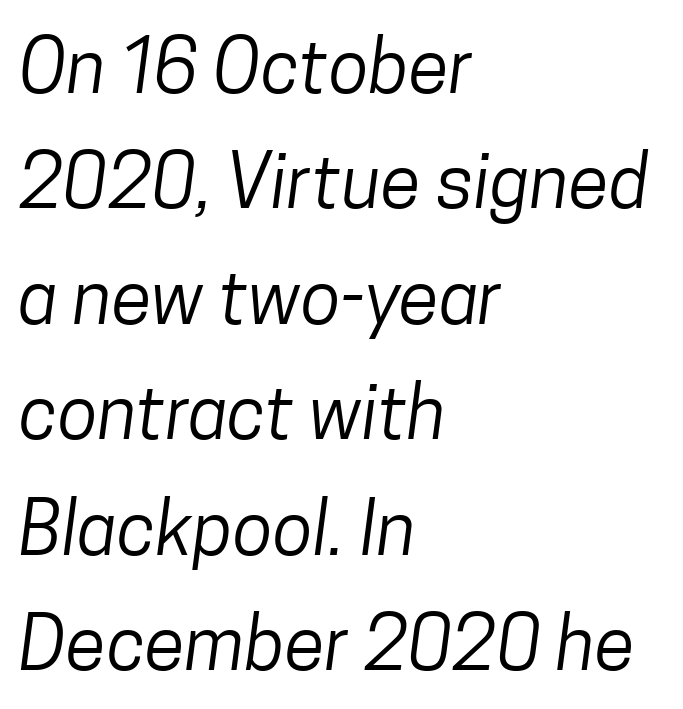
{"serif": "no", "bold": "no", "weight": "regular", "width": "condensed", "stroke_contrast": "low", "x_height": "medium", "monospaced": "no", "underline": "no", "align": "left", "line_spacing": "normal", "line_spacing_ratio": 1.56, "letter_spacing": "normal", "letter_spacing_em": 0.0, "glyph_px": 74}
